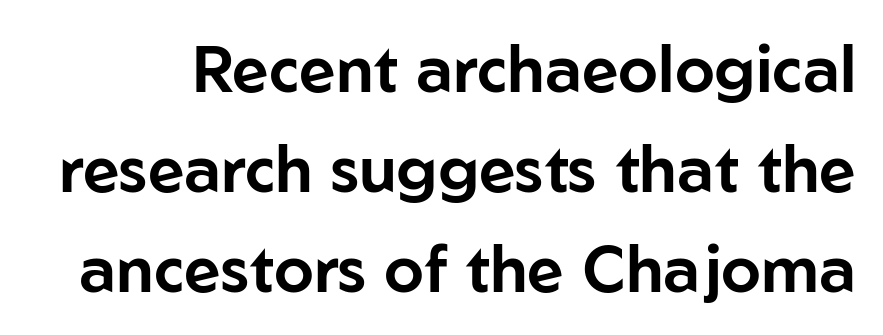
Q: Is the text italic (slanted)? A: No, it is upright.
Q: Is the typeface a serif or a sans-serif typeface? A: Sans-serif.
Q: Is the text underlined? A: No.
Q: Is the spacing between letters normal or unusually wide? A: Normal.
Q: Is the spacing between lines tight, normal or loose? A: Normal.
Q: Width (condensed, normal, or wide)? A: Normal.
Q: Stroke contrast? A: Low.
Q: x-height? A: Medium.
Q: Monospaced? A: No.
